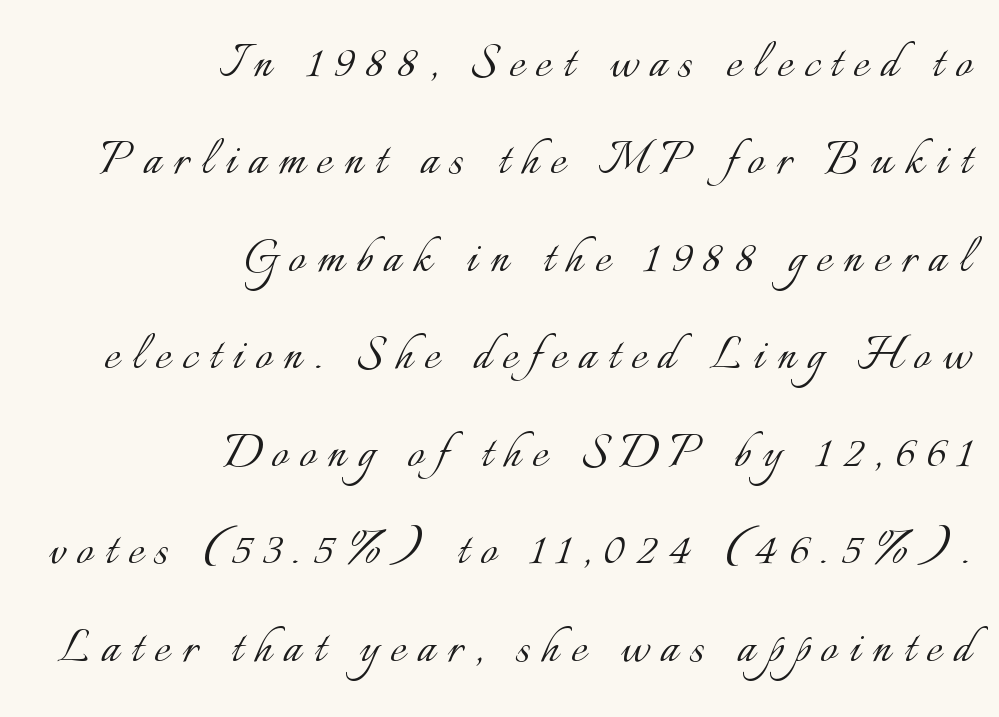
Is this a fixed-width face? No — the glyphs have proportional, varying widths. One glance says typical: line gaps are just what's usual. Substantial extra tracking has been applied to these lines. Weight class: somewhere from thin through regular.
